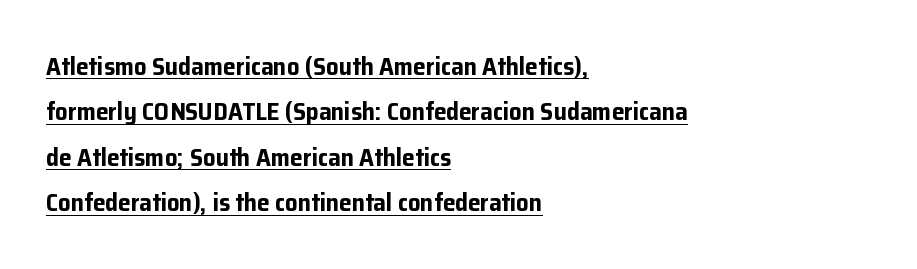
The passage is arranged the way most books set body copy — flush left. Italic: no, the glyphs are upright roman. Stroke thickness is high; the sample reads as a true bold. The rendered words wear a rule along their underside.
